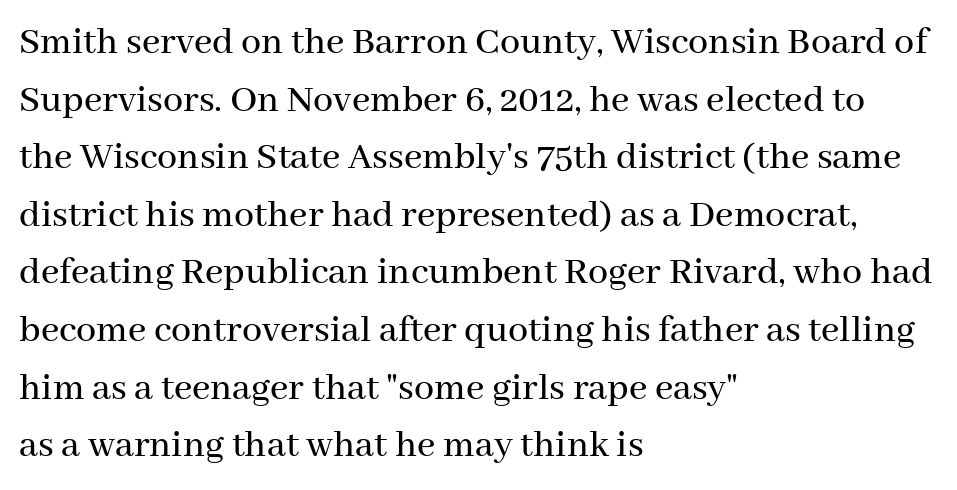
The image shows 40 px serif type, upright; set left-aligned, normal line spacing (1.44x), normal letter spacing, not underlined; medium stroke contrast and a medium x-height.
